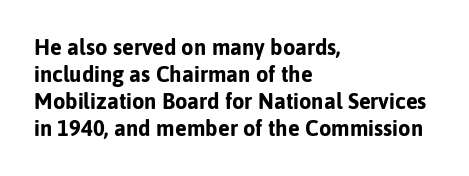
The image shows 22 px bold type, upright; set left-aligned, line spacing 1.23x, normal letter spacing, not underlined.
